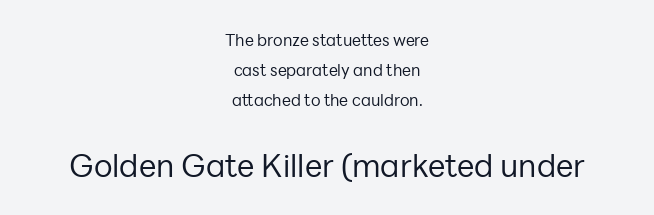
A typesetter would label this face a sans. The face looks like a standard text weight, possibly lighter. This is roman type, the default non-slanted kind. A clean baseline with only descenders dipping below it. Think of a printed novel: that variable character pitch is what you see here. How are the letters spaced? Ordinarily, with no added tracking.
